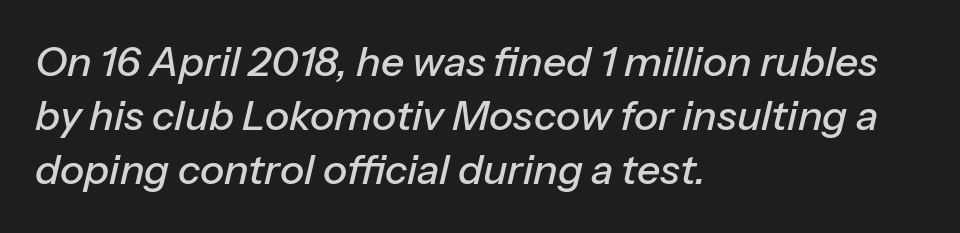
The image shows 41 px text type, italic (leaning right); set left-aligned, normal line spacing (1.32x), normal letter spacing, not underlined; low stroke contrast and a medium x-height.
